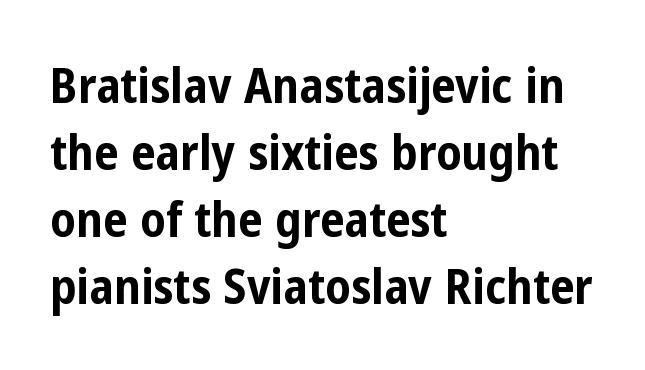
Q: Is the text bold? A: Yes.
Q: Is the text italic (slanted)? A: No, it is upright.
Q: Is the typeface a serif or a sans-serif typeface? A: Sans-serif.
Q: Is the text underlined? A: No.
Q: How is the paragraph aligned? A: Left-aligned.
Q: Is the spacing between letters normal or unusually wide? A: Normal.
Q: Is the spacing between lines tight, normal or loose? A: Normal.
Q: Width (condensed, normal, or wide)? A: Condensed.
Q: Stroke contrast? A: Low.
Q: x-height? A: Medium.
Q: Monospaced? A: No.
